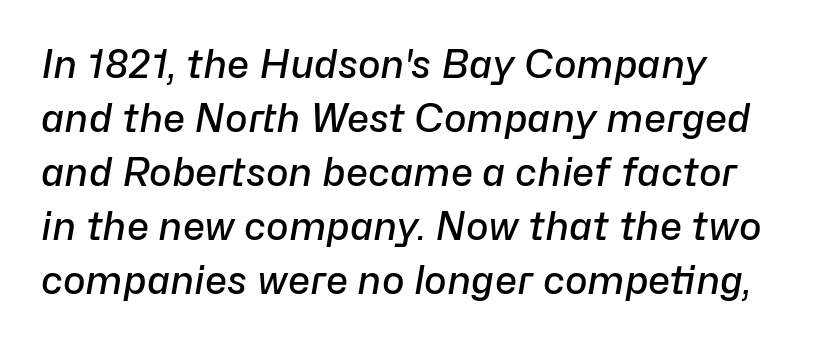
{"italic": "yes", "lean": "right", "slant_degrees": 10, "bold": "semi", "weight": "semibold", "width": "normal", "stroke_contrast": "low", "x_height": "medium", "monospaced": "no", "underline": "no", "line_spacing": "normal", "line_spacing_ratio": 1.42, "letter_spacing": "normal", "letter_spacing_em": 0.0, "glyph_px": 38}
